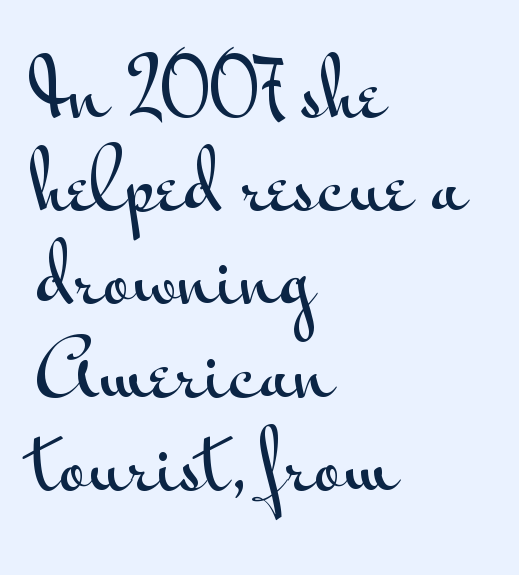
Q: Is the typeface a serif or a sans-serif typeface? A: Sans-serif.
Q: Is the text underlined? A: No.
Q: How is the paragraph aligned? A: Left-aligned.
Q: Is the spacing between letters normal or unusually wide? A: Normal.
Q: Width (condensed, normal, or wide)? A: Wide.
Q: Stroke contrast? A: Medium.
Q: x-height? A: Small.
Q: Monospaced? A: No.
